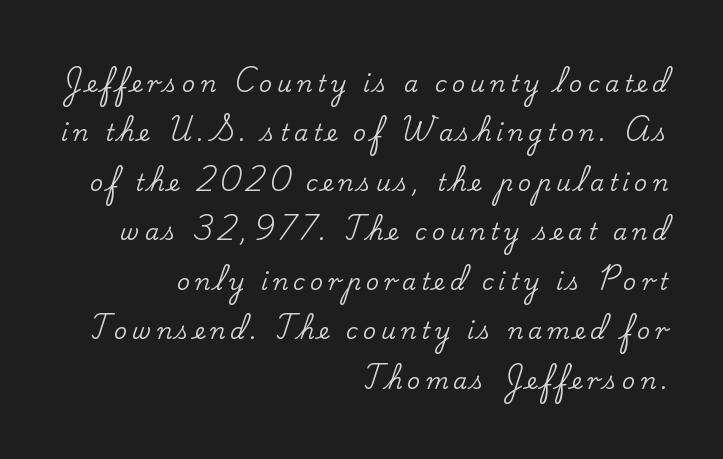
Which margin do the lines hug? The right one — the left edge is uneven. The letters are spread apart with noticeably loose tracking. The string is rendered with underlining switched off. Line spacing here is loose.
